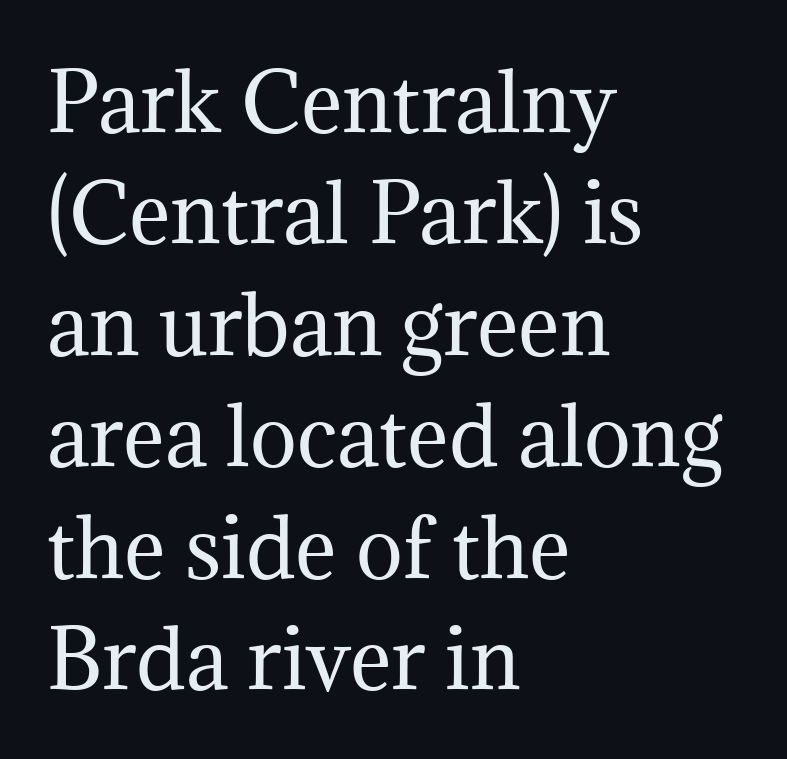
{"serif": "yes", "italic": "no", "bold": "no", "weight": "regular", "width": "normal", "stroke_contrast": "medium", "x_height": "medium", "monospaced": "no", "underline": "no", "align": "left", "line_spacing": "normal", "line_spacing_ratio": 1.41, "letter_spacing": "normal", "letter_spacing_em": 0.0, "glyph_px": 79}
